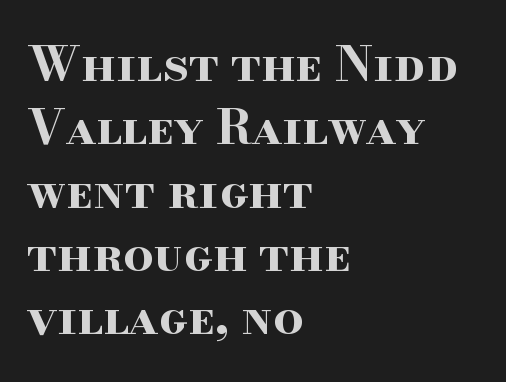
{"serif": "yes", "italic": "no", "bold": "yes", "weight": "bold", "width": "wide", "stroke_contrast": "high", "x_height": "small", "monospaced": "no", "underline": "no", "align": "left", "line_spacing": "normal", "line_spacing_ratio": 1.32, "letter_spacing": "normal", "letter_spacing_em": 0.0, "glyph_px": 48}
